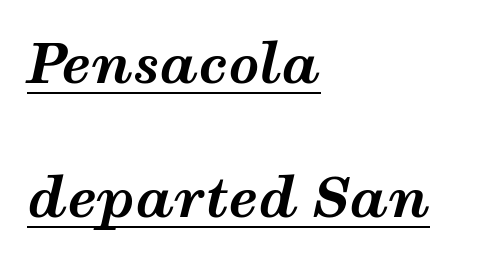
Letter spacing: default. The passage is arranged the way most books set body copy — flush left. The rendering uses the underline text-decoration. The face used here is proportionally spaced, like ordinary book or web type. You could fit nearly another row in the gap between these rows. The letters are slanted; this is an italic face.
